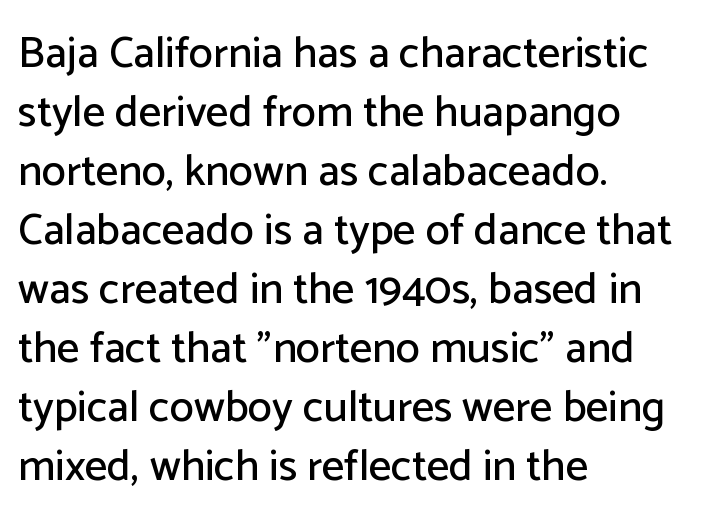
{"serif": "no", "italic": "no", "width": "normal", "stroke_contrast": "low", "x_height": "medium", "monospaced": "no", "underline": "no", "align": "left", "line_spacing": "normal", "line_spacing_ratio": 1.34, "letter_spacing": "normal", "letter_spacing_em": 0.0, "glyph_px": 44}
